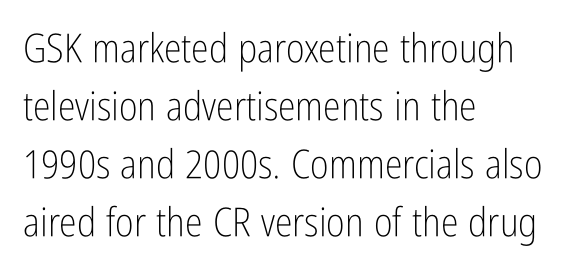
Q: Is the text bold? A: No.
Q: Is the text italic (slanted)? A: No, it is upright.
Q: Is the typeface a serif or a sans-serif typeface? A: Sans-serif.
Q: Is the text underlined? A: No.
Q: How is the paragraph aligned? A: Left-aligned.
Q: Is the spacing between letters normal or unusually wide? A: Normal.
Q: Is the spacing between lines tight, normal or loose? A: Normal.
Q: Width (condensed, normal, or wide)? A: Condensed.
Q: Stroke contrast? A: Low.
Q: x-height? A: Medium.
Q: Monospaced? A: No.
